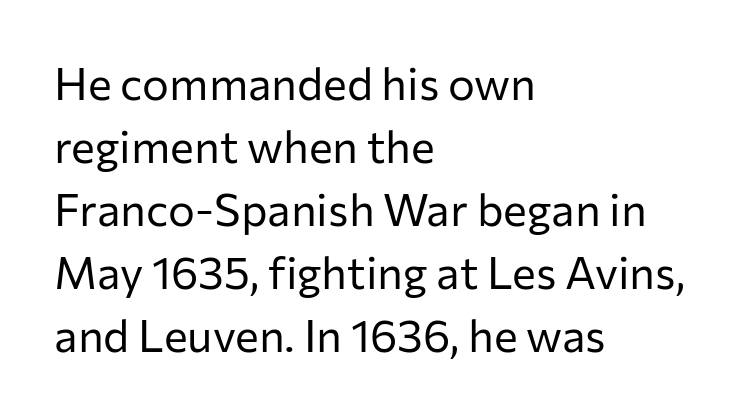
The image shows 45 px regular-weight sans-serif type, upright; set left-aligned, normal line spacing (1.4x), normal letter spacing, not underlined; low stroke contrast and a medium x-height.
